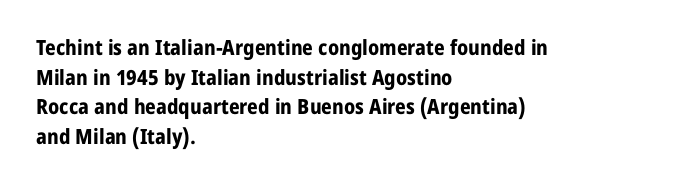
Q: Is the text bold? A: Yes.
Q: Is the text italic (slanted)? A: No, it is upright.
Q: Is the text underlined? A: No.
Q: How is the paragraph aligned? A: Left-aligned.
Q: Is the spacing between letters normal or unusually wide? A: Normal.
Q: Is the spacing between lines tight, normal or loose? A: Normal.
